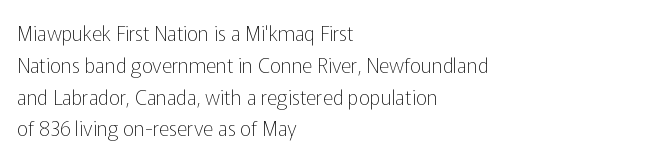
Q: Is the text bold? A: No.
Q: Is the text italic (slanted)? A: No, it is upright.
Q: Is the text underlined? A: No.
Q: How is the paragraph aligned? A: Left-aligned.
Q: Is the spacing between letters normal or unusually wide? A: Normal.
Q: Is the spacing between lines tight, normal or loose? A: Normal.
